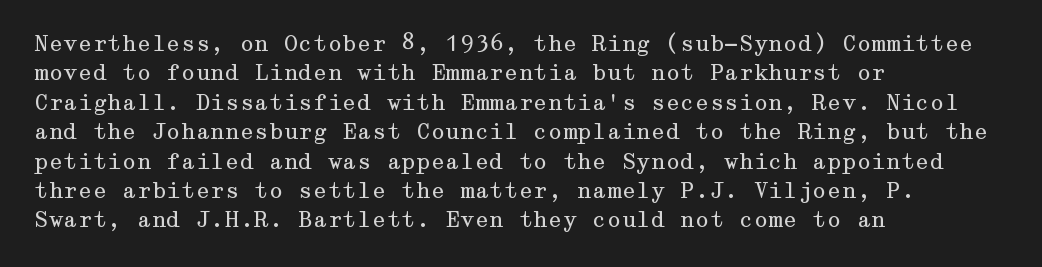
A clean baseline with only descenders dipping below it. If you drew a line through each stem, it would be perfectly vertical. Honestly, the row spacing looks completely unremarkable. Is this a heavy cut? Hardly; it is regular or lighter.
